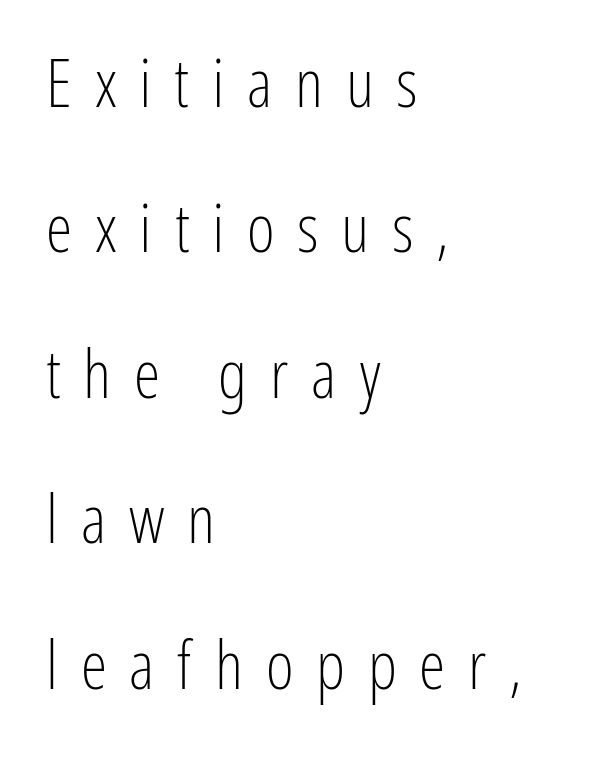
{"serif": "no", "italic": "no", "bold": "no", "weight": "light", "width": "condensed", "stroke_contrast": "low", "x_height": "medium", "monospaced": "no", "underline": "no", "align": "left", "line_spacing": "loose", "line_spacing_ratio": 2.17, "letter_spacing": "wide", "letter_spacing_em": 0.34, "glyph_px": 67}
